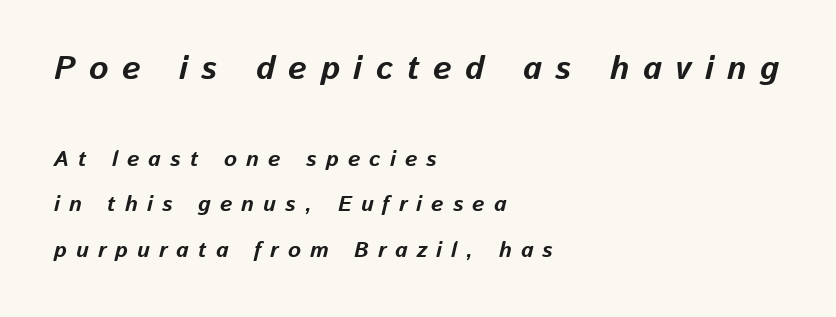
{"italic": "yes", "lean": "right", "slant_degrees": 13, "bold": "yes", "weight": "bold", "width": "normal", "stroke_contrast": "low", "x_height": "medium", "monospaced": "no", "underline": "no", "align": "left", "line_spacing": "loose", "line_spacing_ratio": 2.07, "letter_spacing": "wide", "letter_spacing_em": 0.41, "larger_block": "first", "size_ratio": 1.5, "glyph_px": 33}
